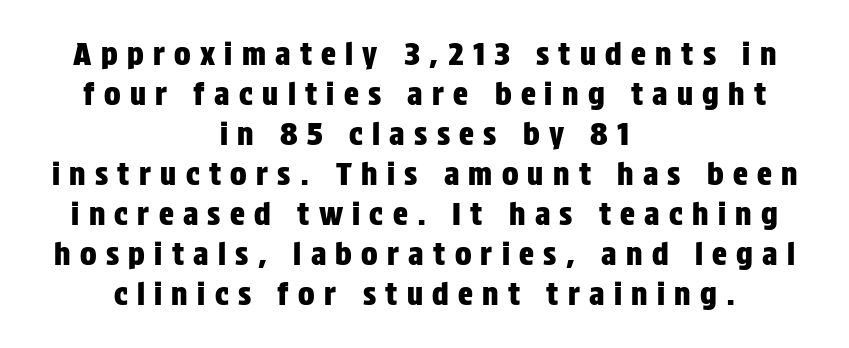
{"serif": "no", "italic": "no", "width": "condensed", "stroke_contrast": "low", "x_height": "large", "monospaced": "no", "underline": "no", "align": "center", "line_spacing": "normal", "line_spacing_ratio": 1.29, "letter_spacing": "wide", "letter_spacing_em": 0.3, "glyph_px": 31}
